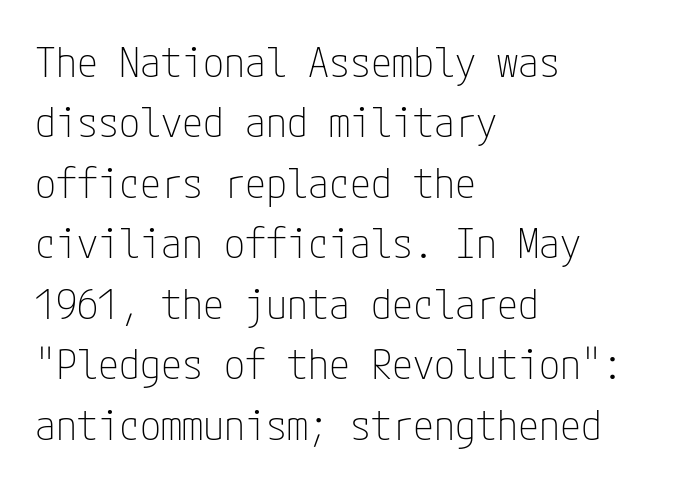
Think standard paragraph weight, or any step lighter than that. Compared with a centered layout, this one pins lines to the left instead. The specimen reads as upright at a glance. The zone under the glyphs is completely vacant. Evenly set lines give the paragraph a standard silhouette. I'd call this a sans setting — the letters go barefoot.
